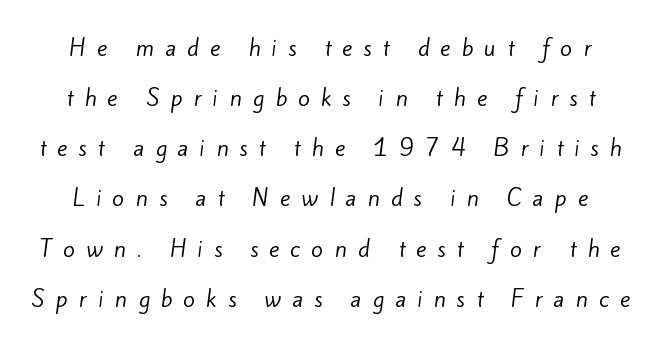
Q: Is the text bold? A: No.
Q: Is the text underlined? A: No.
Q: Is the spacing between letters normal or unusually wide? A: Unusually wide.
Q: Is the spacing between lines tight, normal or loose? A: Loose.
